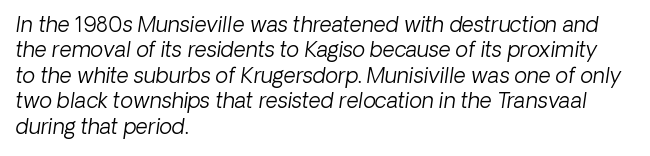
The passage shown is not underscored anywhere. The text carries the slant typical of an italic or oblique font. Which margin do the lines hug? The left one — the right edge is uneven. The line texture is even and compact thanks to regular tracking. Caption: face not bold, strokes unweighted.
